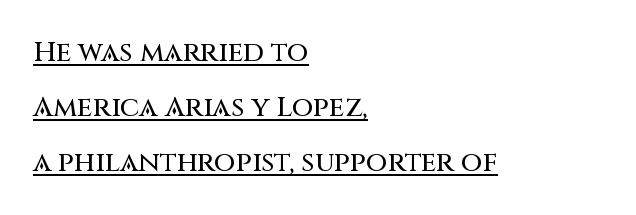
Airy leading. This is the regular roman posture of the typeface. Observe the absence of serifs on each vertical stroke in this sample. Like a heading marked for emphasis, these lines bear an underscore. Students, note that the glyphs here touch the page at normal intervals.
